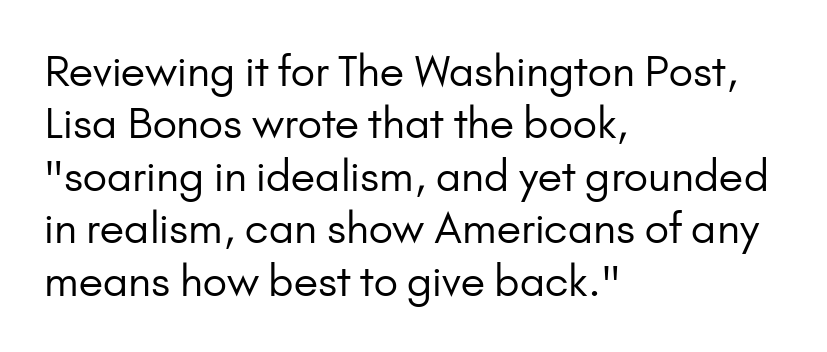
{"serif": "no", "italic": "no", "bold": "no", "weight": "regular", "width": "normal", "stroke_contrast": "low", "x_height": "small", "monospaced": "no", "underline": "no", "align": "left", "line_spacing": "normal", "line_spacing_ratio": 1.25, "letter_spacing": "normal", "letter_spacing_em": 0.0, "glyph_px": 42}
